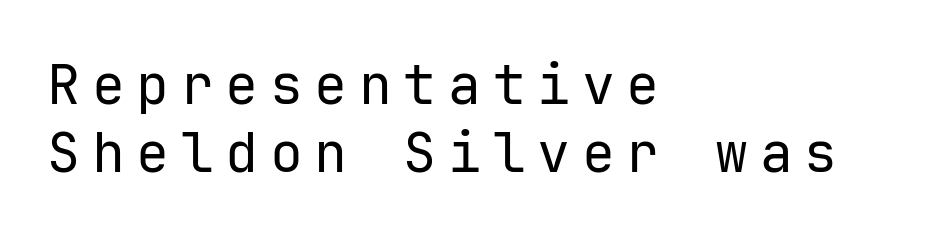
Q: Is the text bold? A: No.
Q: Is the text italic (slanted)? A: No, it is upright.
Q: Is the typeface a serif or a sans-serif typeface? A: Sans-serif.
Q: Is the text underlined? A: No.
Q: How is the paragraph aligned? A: Left-aligned.
Q: Is the spacing between letters normal or unusually wide? A: Unusually wide.
Q: Width (condensed, normal, or wide)? A: Normal.
Q: Stroke contrast? A: Low.
Q: x-height? A: Medium.
Q: Monospaced? A: Yes.
